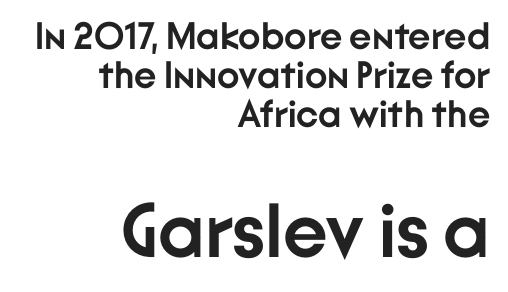
{"serif": "no", "italic": "no", "bold": "yes", "weight": "semibold", "width": "normal", "stroke_contrast": "low", "x_height": "medium", "monospaced": "no", "underline": "no", "align": "right", "line_spacing": "tight", "line_spacing_ratio": 1.03, "letter_spacing": "normal", "letter_spacing_em": 0.0, "larger_block": "second", "size_ratio": 2.0, "glyph_px": 76}
